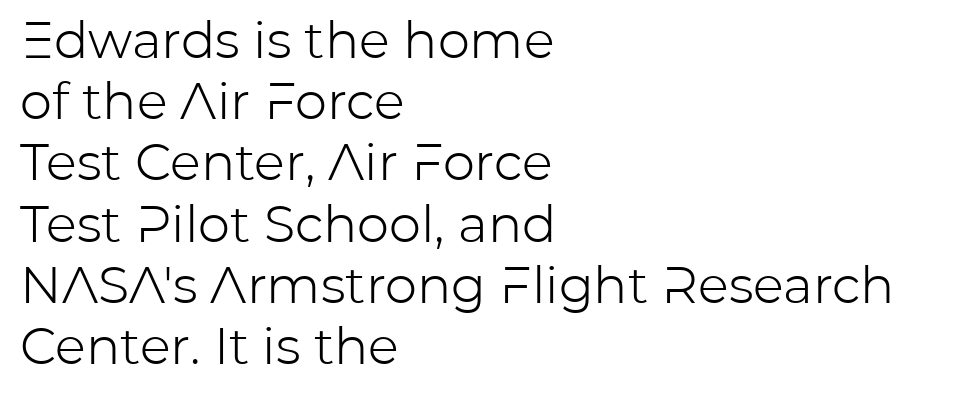
{"serif": "no", "italic": "no", "bold": "no", "weight": "light", "width": "normal", "stroke_contrast": "low", "x_height": "medium", "monospaced": "no", "underline": "no", "align": "left", "line_spacing_ratio": 1.2, "letter_spacing": "normal", "letter_spacing_em": 0.0, "glyph_px": 51}
